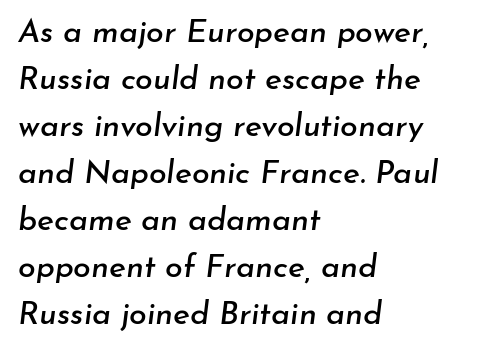
Q: Is the text italic (slanted)? A: Yes, it leans right by about 7 degrees.
Q: Is the text underlined? A: No.
Q: How is the paragraph aligned? A: Left-aligned.
Q: Is the spacing between letters normal or unusually wide? A: Normal.
Q: Is the spacing between lines tight, normal or loose? A: Normal.
Q: Width (condensed, normal, or wide)? A: Normal.
Q: Stroke contrast? A: Low.
Q: x-height? A: Small.
Q: Monospaced? A: No.
